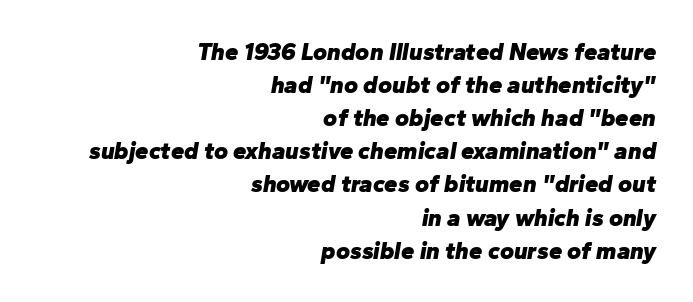
Q: Is the text bold? A: Yes.
Q: Is the text italic (slanted)? A: Yes, it leans right by about 10 degrees.
Q: Is the text underlined? A: No.
Q: How is the paragraph aligned? A: Right-aligned.
Q: Is the spacing between letters normal or unusually wide? A: Normal.
Q: Is the spacing between lines tight, normal or loose? A: Normal.
